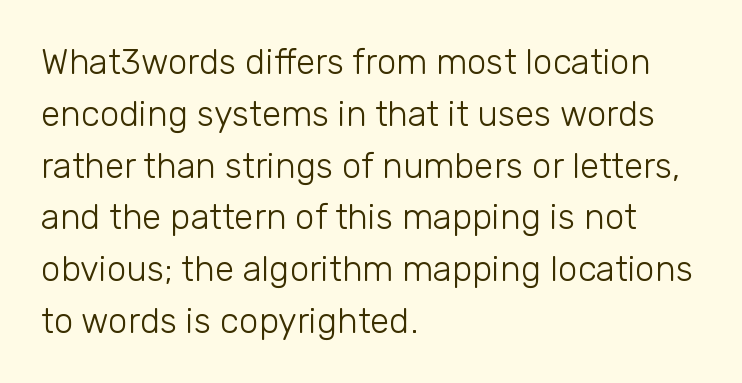
Unbolded letterforms with no extra heft. The face used here is a sans, in the tradition of grotesques and geometrics. Is this a fixed-width face? No — the glyphs have proportional, varying widths. Quick note: not italic, upright. Characters follow at the spacing the type designer built in.
